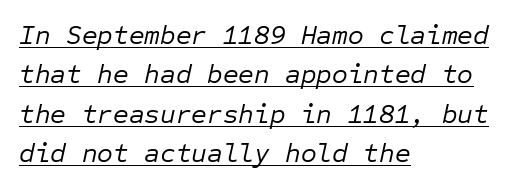
Q: Is the text bold? A: No.
Q: Is the text italic (slanted)? A: Yes, it leans right by about 12 degrees.
Q: Is the text underlined? A: Yes.
Q: How is the paragraph aligned? A: Left-aligned.
Q: Is the spacing between letters normal or unusually wide? A: Normal.
Q: Is the spacing between lines tight, normal or loose? A: Normal.
